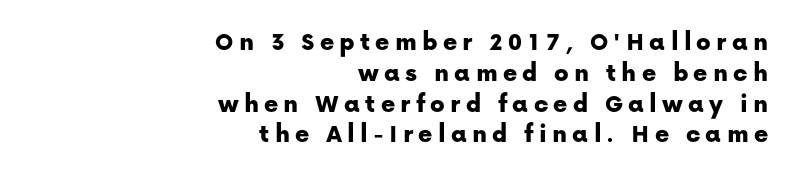
The image shows 27 px text type, upright; set right-aligned, tight line spacing (1.14x), not underlined.
